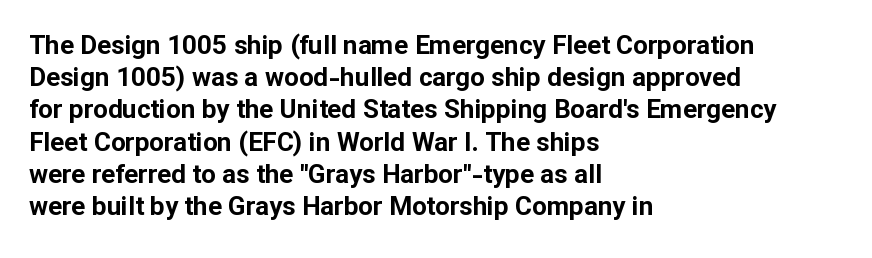
The image shows 26 px bold type, upright; set left-aligned, line spacing 1.24x, normal letter spacing, not underlined.
